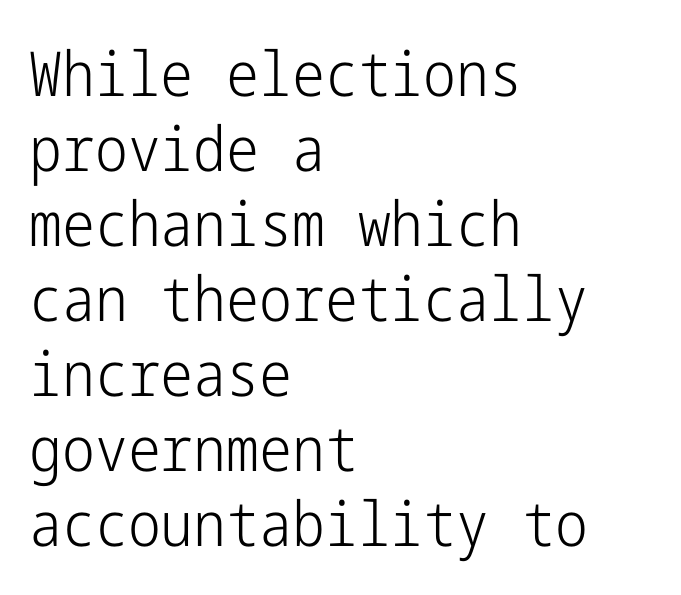
Words appear dense and cohesive because spacing is normal. Serif or sans? Sans — the stroke terminals are bare. The weight tops out at a normal text grade. Notice how the stems are strictly vertical — no italics here.
